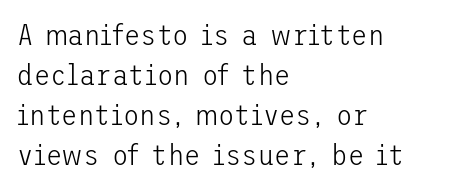
The image shows 30 px light sans-serif type, upright; set left-aligned, normal line spacing (1.33x), normal letter spacing, not underlined; low stroke contrast and a medium x-height.
